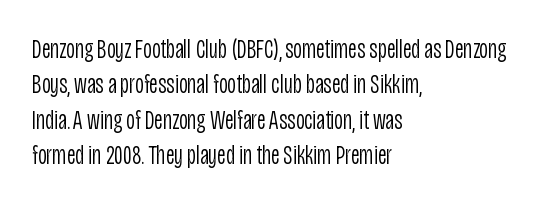
Line beginnings align vertically; line endings do not. The typography opts for an upright posture over an oblique one. Baseline-to-baseline distance is the conventional proportion of letter height. The characters are drawn with everyday or finer stroke widths. Here the glyphs are tracked normally, forming tight word shapes.
